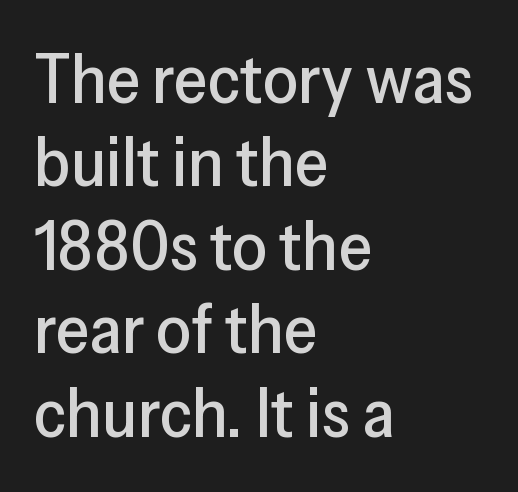
{"serif": "no", "italic": "no", "width": "normal", "stroke_contrast": "low", "x_height": "medium", "monospaced": "no", "underline": "no", "align": "left", "line_spacing_ratio": 1.21, "letter_spacing": "normal", "letter_spacing_em": 0.0, "glyph_px": 69}
